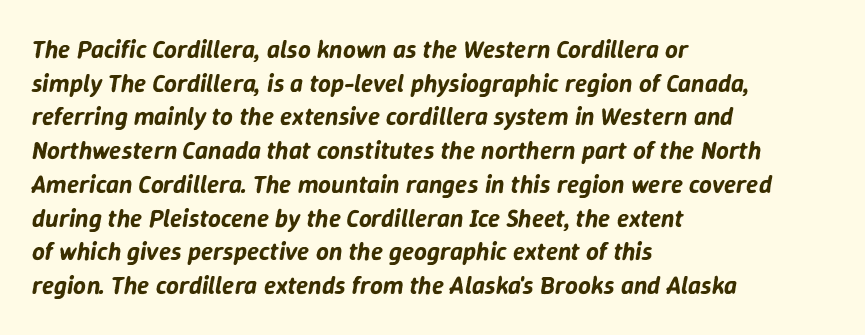
{"italic": "yes", "lean": "right", "slant_degrees": 9, "underline": "no", "align": "left", "line_spacing": "normal", "line_spacing_ratio": 1.35, "letter_spacing": "normal", "letter_spacing_em": 0.0, "glyph_px": 25}
